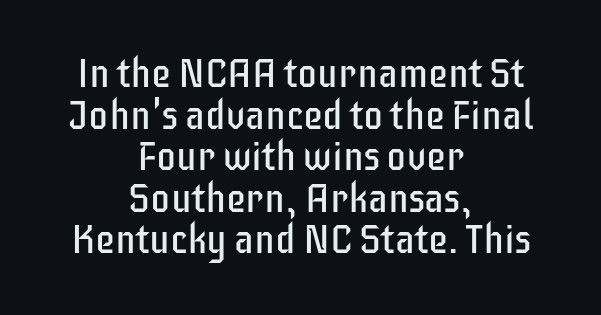
The image shows 40 px regular-weight, condensed sans-serif type, upright; set centered, tight line spacing (1.04x), normal letter spacing, not underlined; low stroke contrast and a large x-height.
